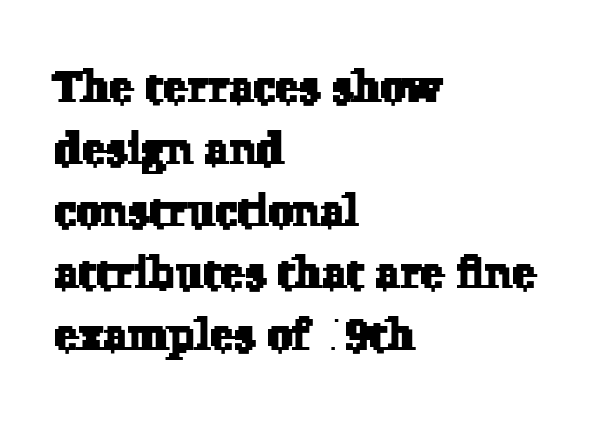
Q: Is the typeface a serif or a sans-serif typeface? A: Serif.
Q: Is the text underlined? A: No.
Q: How is the paragraph aligned? A: Left-aligned.
Q: Is the spacing between letters normal or unusually wide? A: Normal.
Q: Is the spacing between lines tight, normal or loose? A: Normal.
Q: Width (condensed, normal, or wide)? A: Normal.
Q: Stroke contrast? A: Low.
Q: x-height? A: Medium.
Q: Monospaced? A: No.
